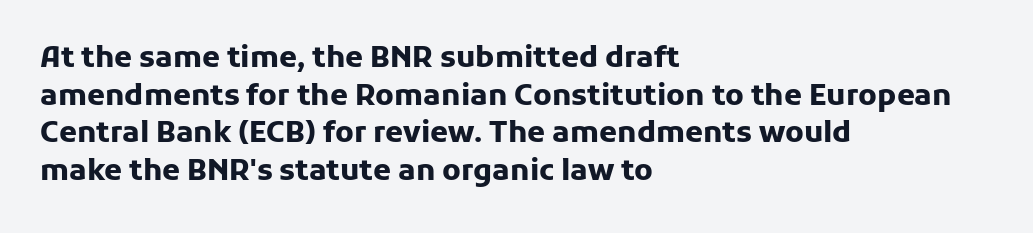
Q: Is the text bold? A: Yes.
Q: Is the text italic (slanted)? A: No, it is upright.
Q: Is the typeface a serif or a sans-serif typeface? A: Sans-serif.
Q: Is the text underlined? A: No.
Q: How is the paragraph aligned? A: Left-aligned.
Q: Is the spacing between letters normal or unusually wide? A: Normal.
Q: Is the spacing between lines tight, normal or loose? A: Normal.
Q: Width (condensed, normal, or wide)? A: Normal.
Q: Stroke contrast? A: Low.
Q: x-height? A: Medium.
Q: Monospaced? A: No.
